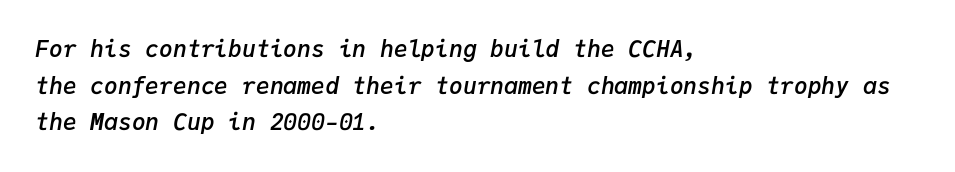
How are the letters spaced? Ordinarily, with no added tracking. All the whitespace from short lines collects on the right. The specimen omits any rule beneath the text block's lines. Italic: yes, the glyphs are oblique.
